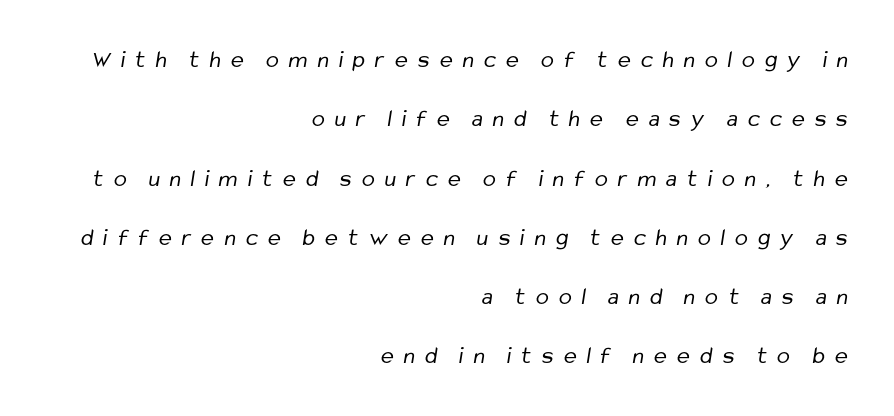
Q: Is the text bold? A: No.
Q: Is the text underlined? A: No.
Q: How is the paragraph aligned? A: Right-aligned.
Q: Is the spacing between letters normal or unusually wide? A: Unusually wide.
Q: Is the spacing between lines tight, normal or loose? A: Loose.
